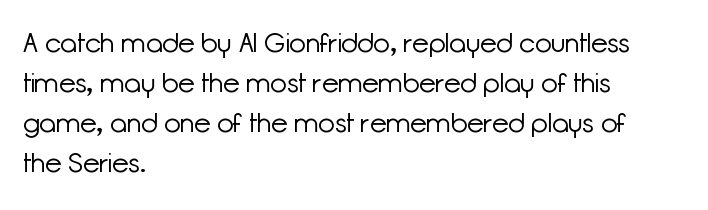
{"italic": "no", "bold": "no", "underline": "no", "align": "left", "line_spacing": "normal", "line_spacing_ratio": 1.48, "letter_spacing": "normal", "letter_spacing_em": 0.0, "glyph_px": 27}
